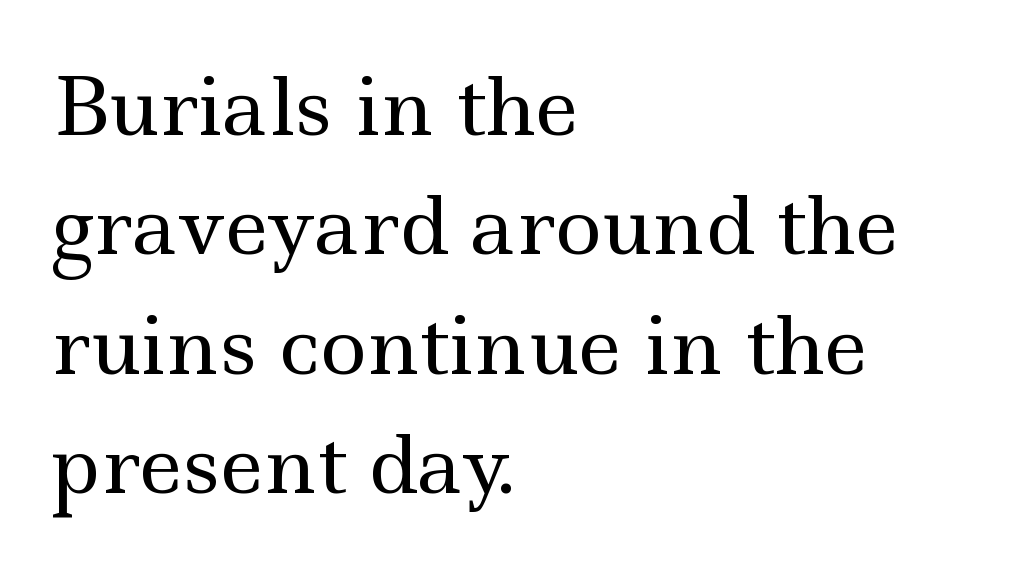
The image shows 79 px regular-weight, wide serif type, upright; set left-aligned, normal line spacing (1.51x), normal letter spacing, not underlined; a small x-height.
